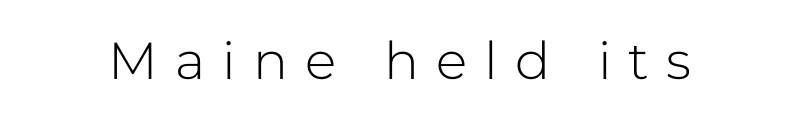
The image shows 52 px light sans-serif type, upright; set unusually wide letter spacing (+0.33 em), not underlined; low stroke contrast and a medium x-height.
